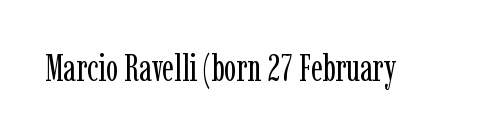
{"serif": "yes", "italic": "no", "bold": "no", "weight": "regular", "width": "condensed", "stroke_contrast": "low", "x_height": "medium", "monospaced": "no", "underline": "no", "letter_spacing": "normal", "letter_spacing_em": 0.0, "glyph_px": 37}
